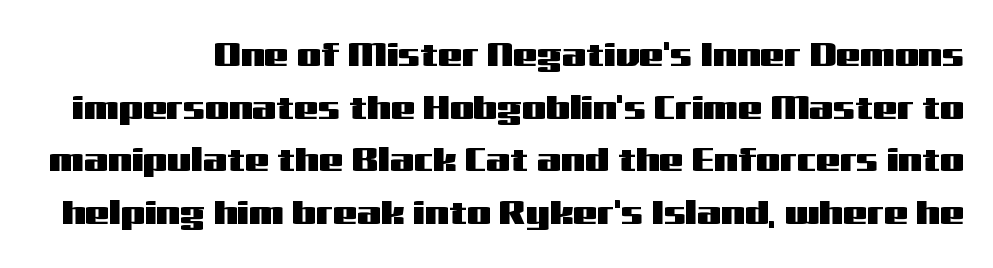
{"serif": "no", "italic": "no", "width": "wide", "stroke_contrast": "medium", "x_height": "medium", "monospaced": "no", "underline": "no", "line_spacing": "normal", "line_spacing_ratio": 1.55, "letter_spacing": "normal", "letter_spacing_em": 0.0, "glyph_px": 34}
